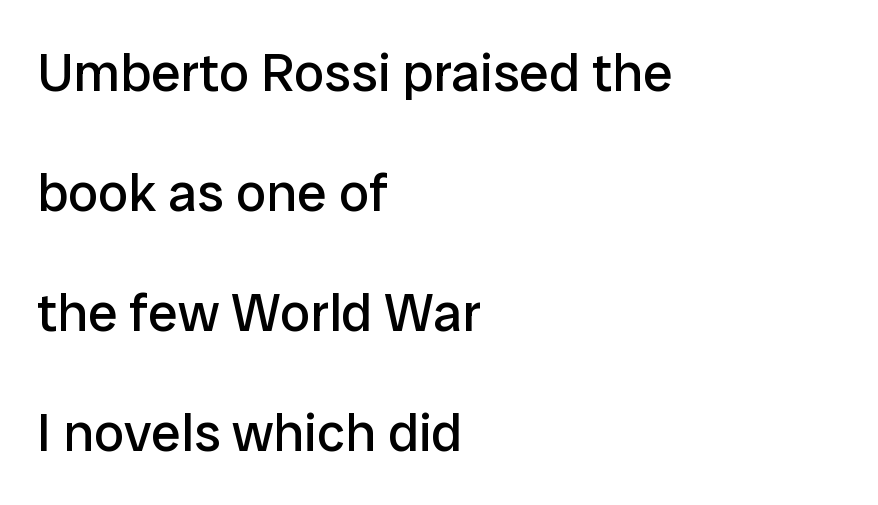
Examine the stroke ends and you'll find no serifs. Ascenders rise straight up at ninety degrees. Character widths vary here, with narrow letters taking less room than wide ones. The rendering anchors every line to the left-hand side.
